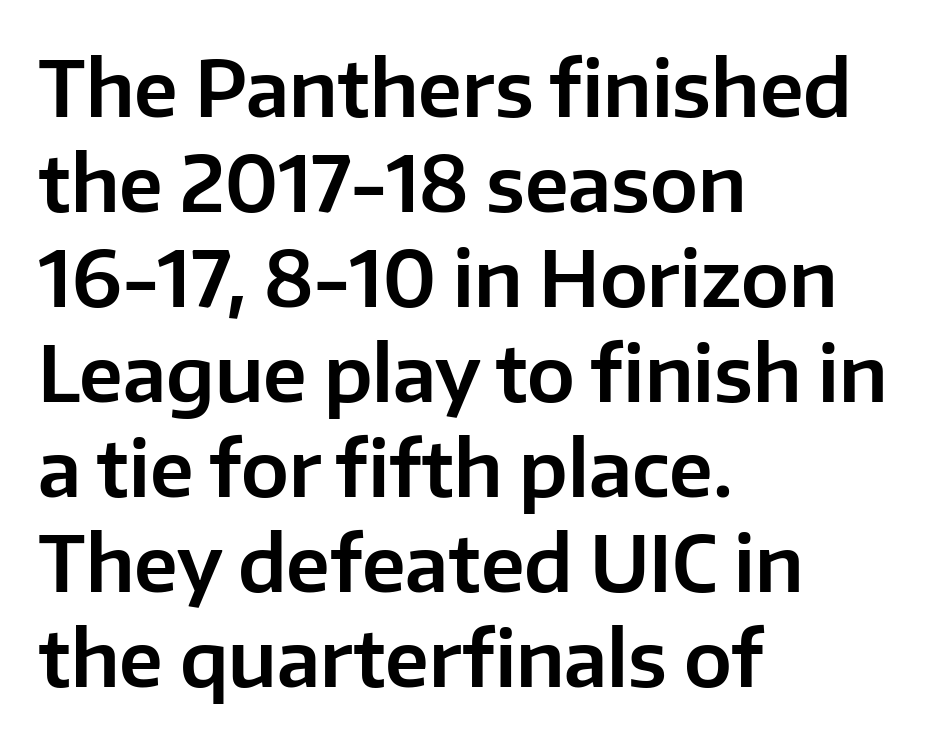
The image shows 76 px sans-serif type, upright; set left-aligned, normal line spacing (1.25x), normal letter spacing, not underlined; low stroke contrast and a medium x-height.
